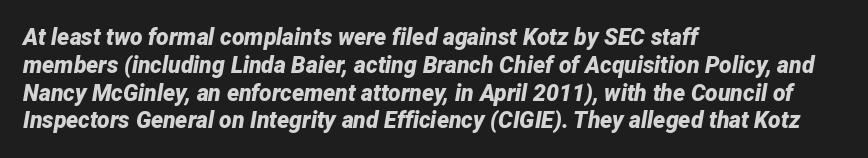
Q: Is the text bold? A: Yes.
Q: Is the text italic (slanted)? A: Yes, it leans right by about 12 degrees.
Q: Is the text underlined? A: No.
Q: How is the paragraph aligned? A: Left-aligned.
Q: Is the spacing between letters normal or unusually wide? A: Normal.
